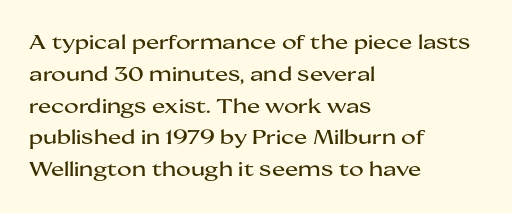
The letterforms sit shoulder to shoulder at normal distance. Ordinary non-slanted type is in use. All the whitespace from short lines collects on the right. The space between consecutive lines is moderate. The area under the type is left untouched.
